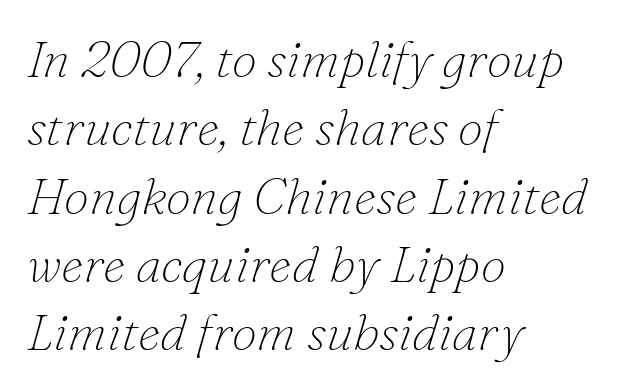
Q: Is the text bold? A: No.
Q: Is the text italic (slanted)? A: Yes, it leans right by about 16 degrees.
Q: Is the typeface a serif or a sans-serif typeface? A: Serif.
Q: Is the text underlined? A: No.
Q: How is the paragraph aligned? A: Left-aligned.
Q: Is the spacing between letters normal or unusually wide? A: Normal.
Q: Is the spacing between lines tight, normal or loose? A: Normal.
Q: Width (condensed, normal, or wide)? A: Normal.
Q: Stroke contrast? A: Low.
Q: x-height? A: Small.
Q: Monospaced? A: No.
